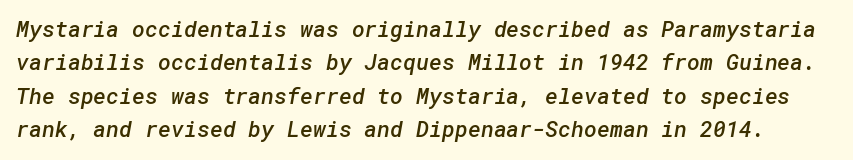
{"bold": "semi", "underline": "no", "line_spacing": "normal", "line_spacing_ratio": 1.52, "letter_spacing": "normal", "letter_spacing_em": 0.0, "glyph_px": 22}
